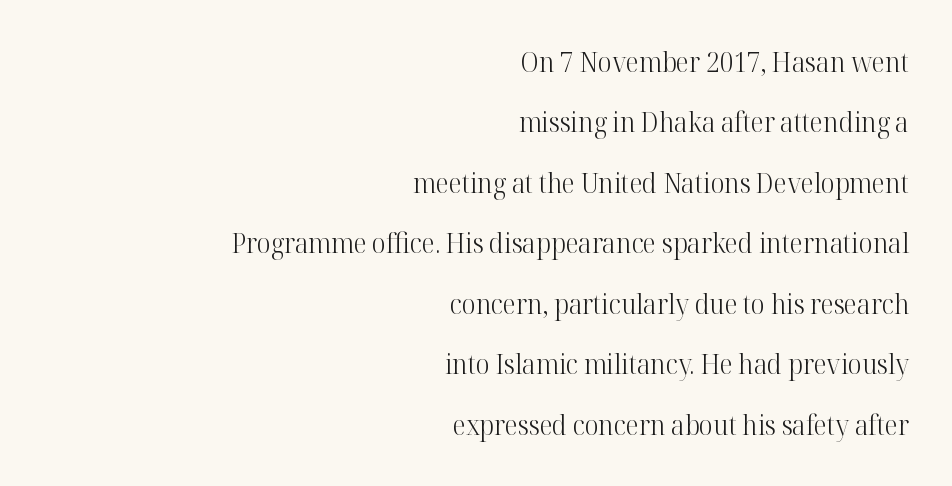
The image shows 27 px text type, upright; set right-aligned, loose line spacing (2.24x), normal letter spacing, not underlined.
